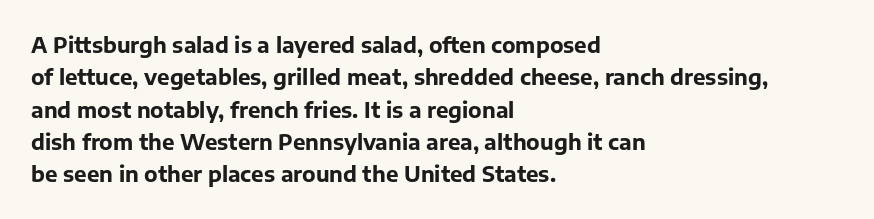
The image shows 21 px bold type, upright; set left-aligned, normal line spacing (1.54x), normal letter spacing, not underlined.
